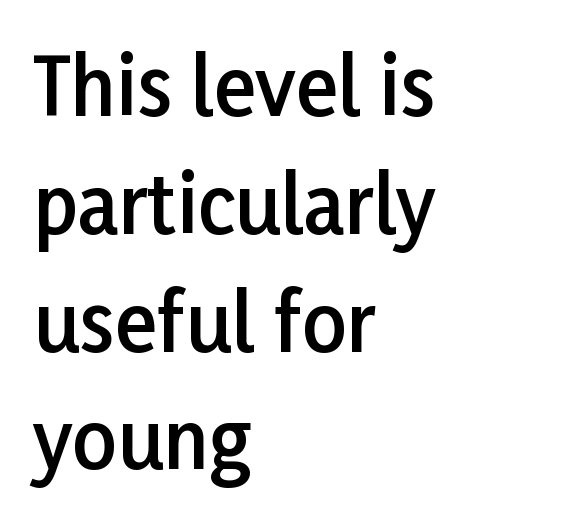
Q: Is the text bold? A: Semi-bold.
Q: Is the text italic (slanted)? A: No, it is upright.
Q: Is the typeface a serif or a sans-serif typeface? A: Sans-serif.
Q: Is the text underlined? A: No.
Q: How is the paragraph aligned? A: Left-aligned.
Q: Is the spacing between letters normal or unusually wide? A: Normal.
Q: Is the spacing between lines tight, normal or loose? A: Normal.
Q: Width (condensed, normal, or wide)? A: Normal.
Q: Stroke contrast? A: Low.
Q: x-height? A: Medium.
Q: Monospaced? A: No.
